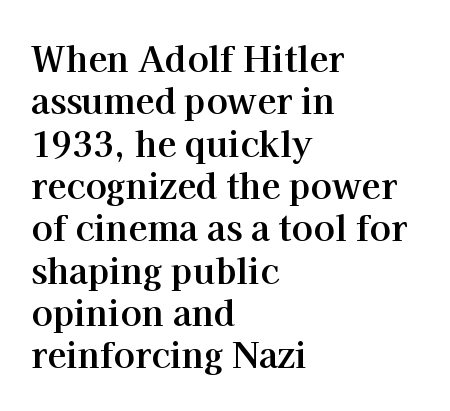
{"serif": "yes", "italic": "no", "bold": "yes", "weight": "bold", "width": "normal", "stroke_contrast": "high", "x_height": "medium", "monospaced": "no", "underline": "no", "align": "left", "line_spacing_ratio": 1.21, "letter_spacing": "normal", "letter_spacing_em": 0.0, "glyph_px": 35}
